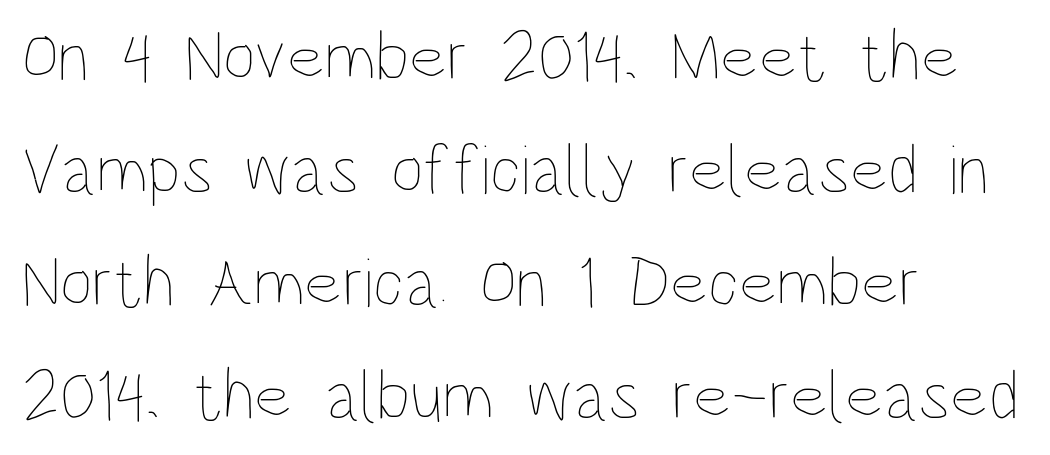
Think standard paragraph weight, or any step lighter than that. These lines stack with their left ends in a neat column. Notice how the stems are strictly vertical — no italics here. A typesetter would call this leading conventional body-copy spacing. Tracking here is standard; glyphs follow each other at the usual distance. A clean baseline with only descenders dipping below it.
